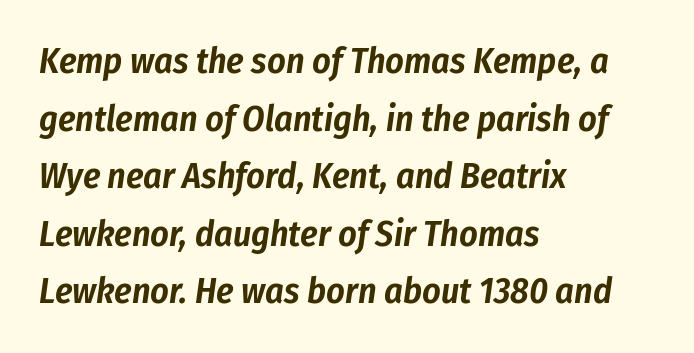
The image shows 36 px condensed type, italic (leaning right); set left-aligned, normal line spacing (1.6x), normal letter spacing, not underlined; low stroke contrast and a medium x-height.
